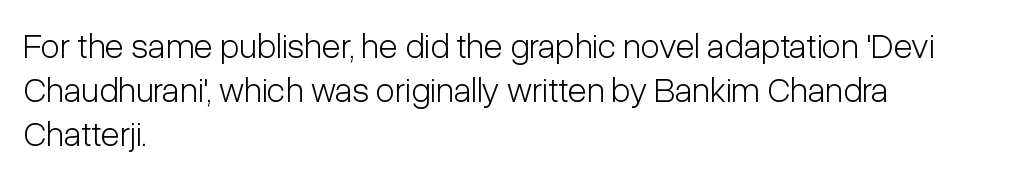
Q: Is the text bold? A: No.
Q: Is the text italic (slanted)? A: No, it is upright.
Q: Is the typeface a serif or a sans-serif typeface? A: Sans-serif.
Q: Is the text underlined? A: No.
Q: How is the paragraph aligned? A: Left-aligned.
Q: Is the spacing between letters normal or unusually wide? A: Normal.
Q: Is the spacing between lines tight, normal or loose? A: Normal.
Q: Width (condensed, normal, or wide)? A: Condensed.
Q: Stroke contrast? A: Low.
Q: x-height? A: Medium.
Q: Monospaced? A: No.
